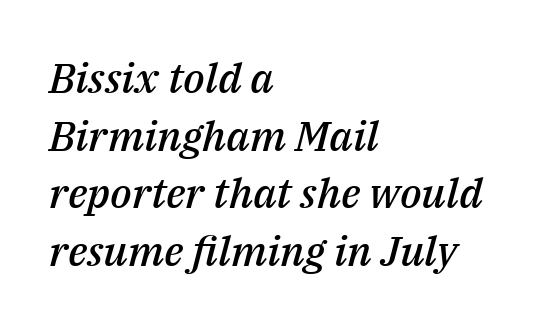
{"italic": "yes", "lean": "right", "slant_degrees": 14, "bold": "semi", "weight": "semibold", "width": "normal", "stroke_contrast": "medium", "x_height": "medium", "monospaced": "no", "underline": "no", "align": "left", "line_spacing": "normal", "line_spacing_ratio": 1.37, "letter_spacing": "normal", "letter_spacing_em": 0.0, "glyph_px": 42}
